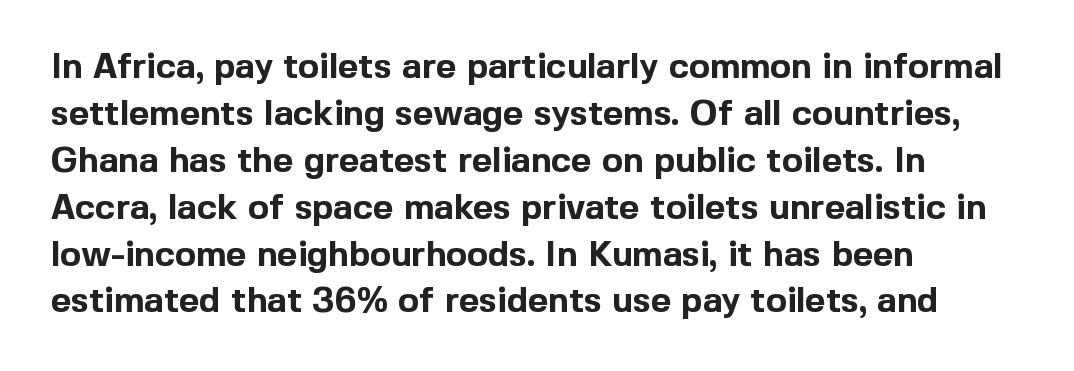
{"serif": "no", "italic": "no", "bold": "yes", "weight": "bold", "width": "normal", "x_height": "medium", "monospaced": "no", "underline": "no", "align": "left", "line_spacing": "normal", "line_spacing_ratio": 1.34, "letter_spacing": "normal", "letter_spacing_em": 0.0, "glyph_px": 35}
